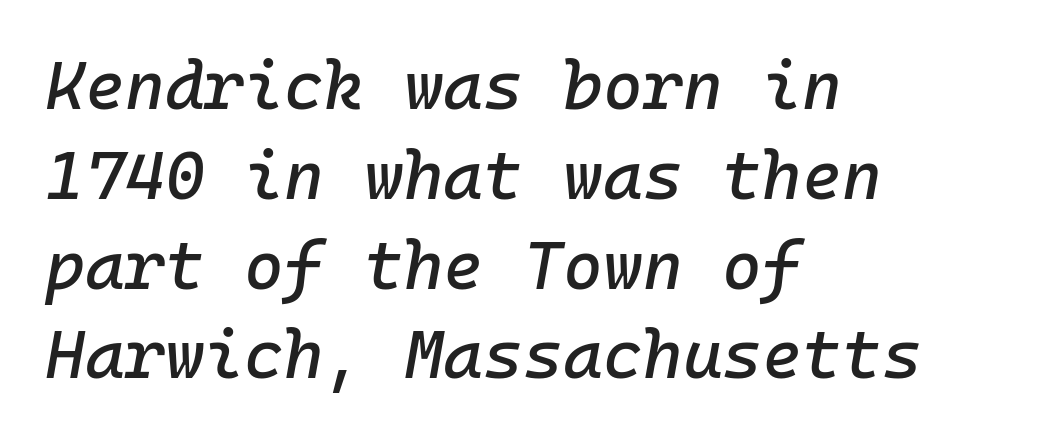
The rag falls on the right side of this text block. The string is rendered with underlining switched off. The space between consecutive lines is moderate. Posture: slanted.
